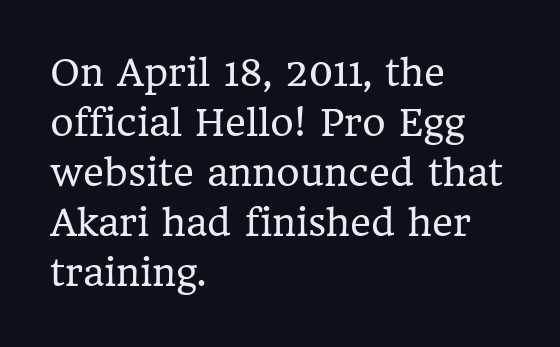
Q: Is the text bold? A: No.
Q: Is the text italic (slanted)? A: No, it is upright.
Q: Is the typeface a serif or a sans-serif typeface? A: Serif.
Q: Is the text underlined? A: No.
Q: How is the paragraph aligned? A: Left-aligned.
Q: Is the spacing between letters normal or unusually wide? A: Normal.
Q: Is the spacing between lines tight, normal or loose? A: Normal.
Q: Width (condensed, normal, or wide)? A: Normal.
Q: Stroke contrast? A: Low.
Q: x-height? A: Medium.
Q: Monospaced? A: No.
